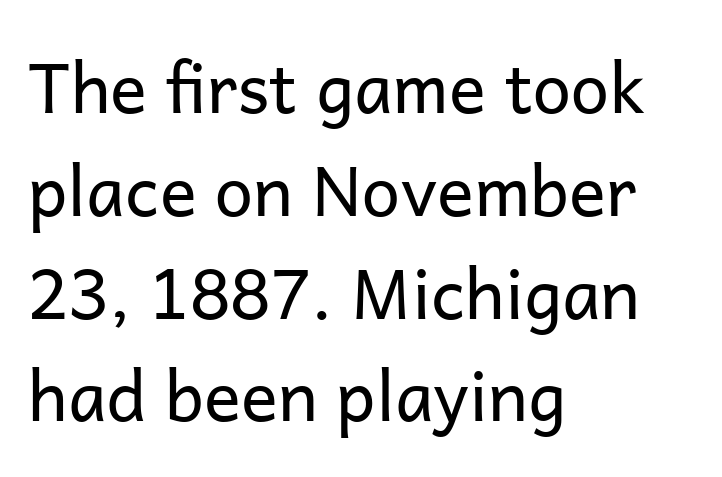
{"serif": "no", "italic": "no", "bold": "no", "weight": "regular", "width": "normal", "stroke_contrast": "low", "x_height": "medium", "monospaced": "no", "underline": "no", "align": "left", "line_spacing": "normal", "line_spacing_ratio": 1.49, "letter_spacing": "normal", "letter_spacing_em": 0.0, "glyph_px": 69}
